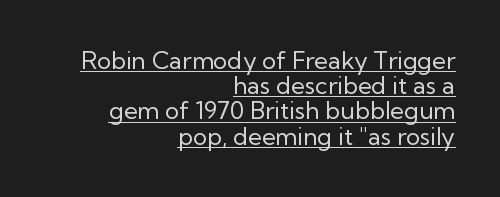
The image shows 24 px text type, upright; set right-aligned, tight line spacing (1.05x), normal letter spacing, underlined.
